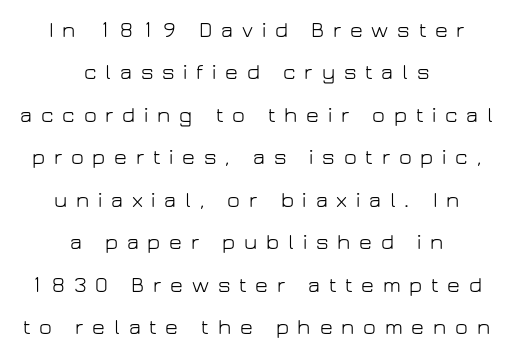
Does the copy run flush right? No — it is centered line by line. Italic? Not at all — the glyphs are vertical. No letter is thick-stroked: the sample isn't bold. Nobody drew a line under any word here.
